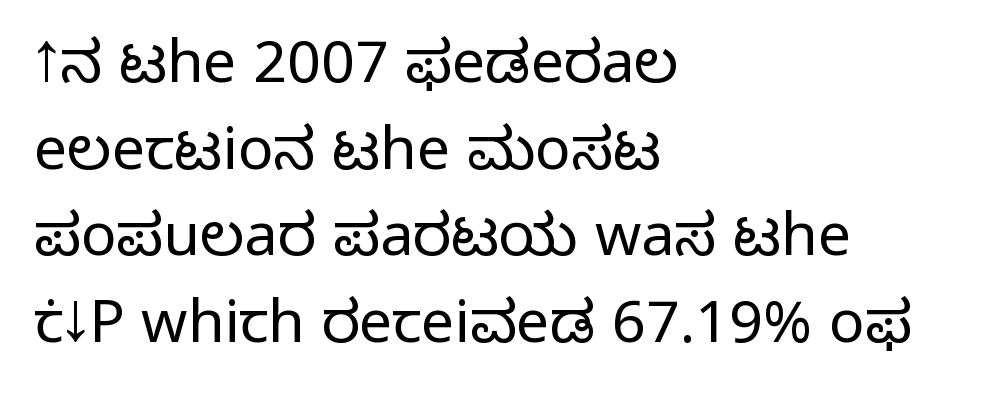
{"serif": "no", "italic": "no", "bold": "no", "weight": "light", "width": "normal", "stroke_contrast": "low", "x_height": "medium", "monospaced": "no", "underline": "no", "align": "left", "line_spacing": "normal", "line_spacing_ratio": 1.47, "letter_spacing": "normal", "letter_spacing_em": 0.0, "glyph_px": 59}
